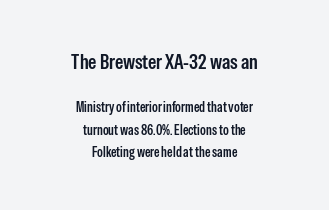
Q: Is the text italic (slanted)? A: No, it is upright.
Q: Is the text underlined? A: No.
Q: How is the paragraph aligned? A: Centered.
Q: Is the spacing between letters normal or unusually wide? A: Normal.
Q: Is the spacing between lines tight, normal or loose? A: Normal.
Q: Which block of text is set in a larger size, the first (top) or the second (bottom)? A: The first (top) one.
